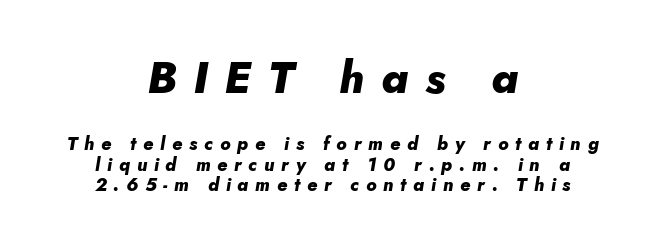
{"italic": "yes", "lean": "right", "slant_degrees": 10, "bold": "yes", "weight": "heavy", "width": "normal", "stroke_contrast": "low", "x_height": "small", "monospaced": "no", "underline": "no", "align": "center", "line_spacing": "tight", "line_spacing_ratio": 1.14, "letter_spacing": "wide", "letter_spacing_em": 0.38, "larger_block": "first", "size_ratio": 2.44, "glyph_px": 44}
